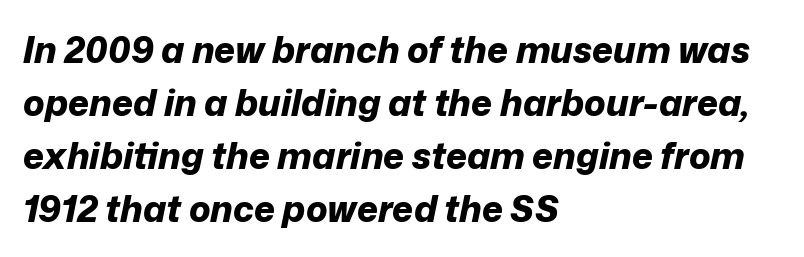
Q: Is the text bold? A: Yes.
Q: Is the text italic (slanted)? A: Yes, it leans right by about 12 degrees.
Q: Is the text underlined? A: No.
Q: How is the paragraph aligned? A: Left-aligned.
Q: Is the spacing between letters normal or unusually wide? A: Normal.
Q: Is the spacing between lines tight, normal or loose? A: Normal.
Q: Width (condensed, normal, or wide)? A: Normal.
Q: Stroke contrast? A: Low.
Q: x-height? A: Medium.
Q: Monospaced? A: No.
